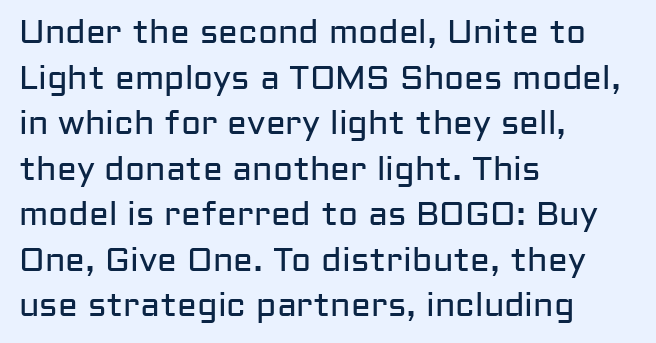
Observe the absence of serifs on each vertical stroke in this sample. These lines are rendered in a variable-pitch font. Rows of type keep a routine distance in the vertical direction. Stems here are at most as thick as an everyday book face. Every character sits straight up, as roman type does.
